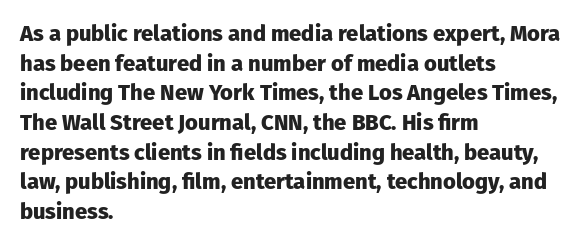
The image shows 22 px bold type, upright; set left-aligned, normal line spacing (1.35x), normal letter spacing, not underlined.
